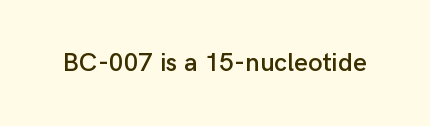
Q: Is the text italic (slanted)? A: No, it is upright.
Q: Is the text underlined? A: No.
Q: Is the spacing between letters normal or unusually wide? A: Normal.
